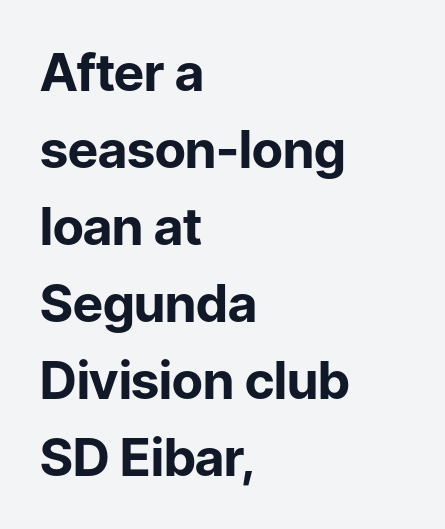
Descenders hang freely into open space. What weight is shown? A full bold with thick strokes. The text block is weighted toward the left margin, trailing off unevenly rightward. Posture: upright roman.
